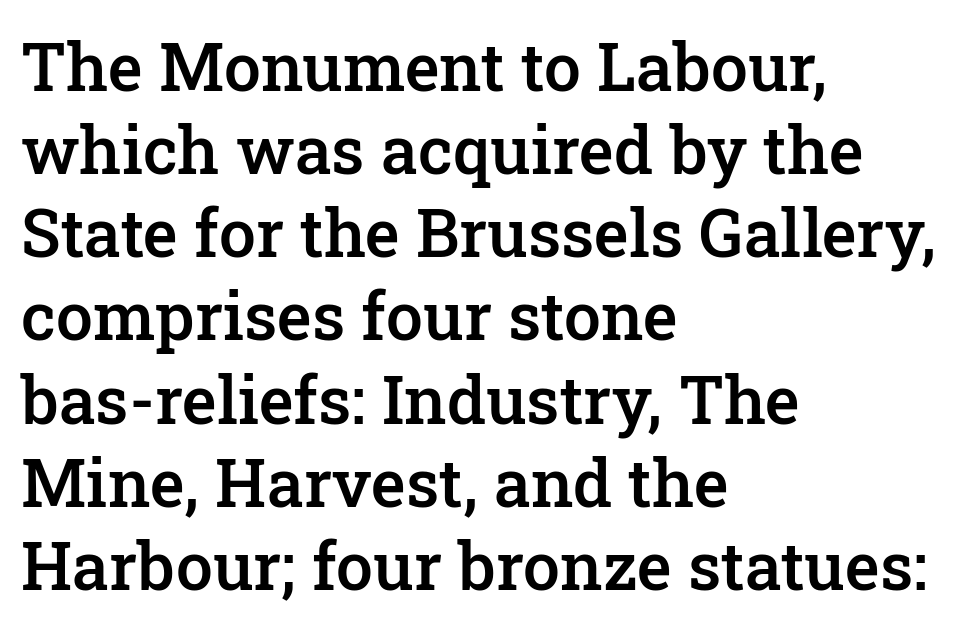
The image shows 66 px semibold serif type, upright; set left-aligned, normal line spacing (1.26x), normal letter spacing, not underlined; low stroke contrast and a medium x-height.
